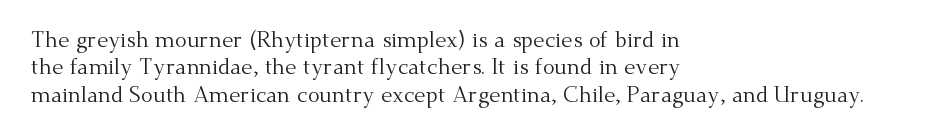
The image shows 22 px text type, upright; set left-aligned, normal line spacing (1.25x), normal letter spacing, not underlined.
